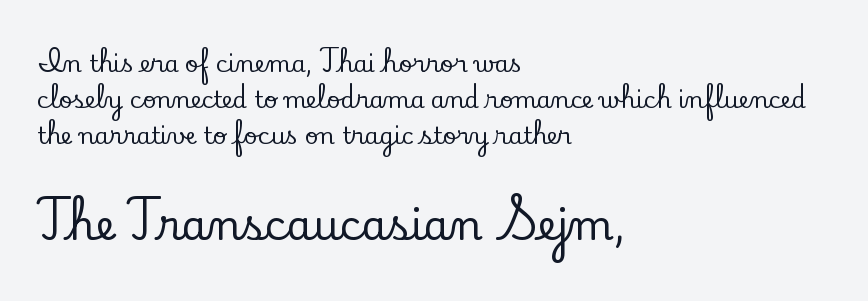
Q: Is the text italic (slanted)? A: No, it is upright.
Q: Is the typeface a serif or a sans-serif typeface? A: Serif.
Q: Is the text underlined? A: No.
Q: How is the paragraph aligned? A: Left-aligned.
Q: Is the spacing between letters normal or unusually wide? A: Normal.
Q: Is the spacing between lines tight, normal or loose? A: Normal.
Q: Which block of text is set in a larger size, the first (top) or the second (bottom)? A: The second (bottom) one.
Q: Width (condensed, normal, or wide)? A: Normal.
Q: Stroke contrast? A: Low.
Q: x-height? A: Small.
Q: Monospaced? A: No.
